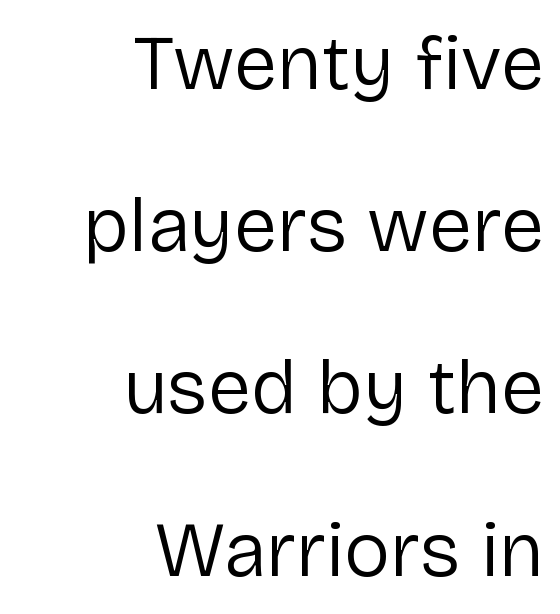
Nobody touched the tracking dial on this one. This rendering employs a face without finishing strokes, i.e., a sans-serif. Descenders hang freely into open space. Short and long lines alike share a common ending point at right. Spacing verdict: proportional, widths tailored to each character. Upright lettering throughout.
